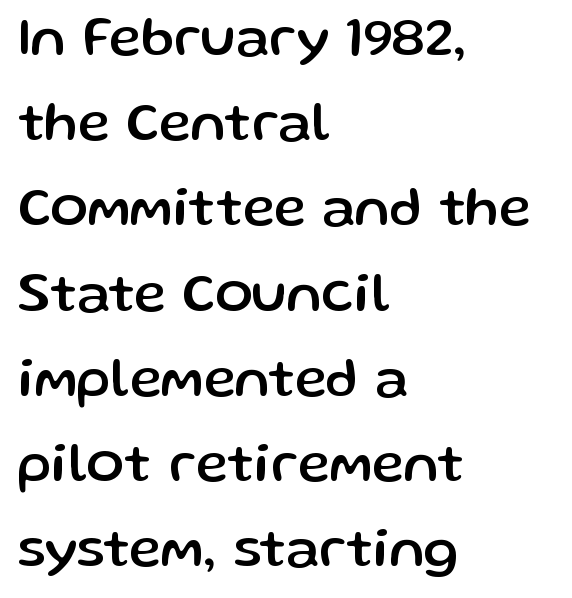
{"serif": "no", "italic": "no", "width": "normal", "stroke_contrast": "low", "x_height": "medium", "monospaced": "no", "underline": "no", "align": "left", "line_spacing": "normal", "line_spacing_ratio": 1.55, "letter_spacing": "normal", "letter_spacing_em": 0.0, "glyph_px": 55}
